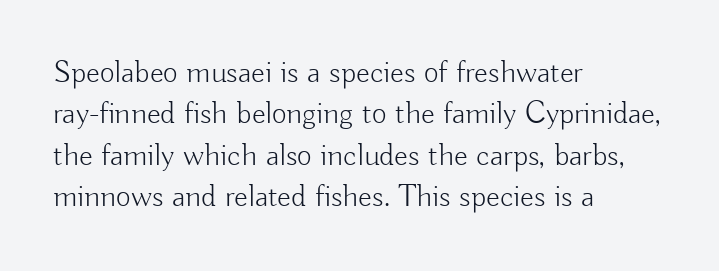
Q: Is the text bold? A: No.
Q: Is the text italic (slanted)? A: No, it is upright.
Q: Is the typeface a serif or a sans-serif typeface? A: Sans-serif.
Q: Is the text underlined? A: No.
Q: How is the paragraph aligned? A: Left-aligned.
Q: Is the spacing between letters normal or unusually wide? A: Normal.
Q: Is the spacing between lines tight, normal or loose? A: Normal.
Q: Width (condensed, normal, or wide)? A: Normal.
Q: Stroke contrast? A: Low.
Q: x-height? A: Small.
Q: Monospaced? A: No.
